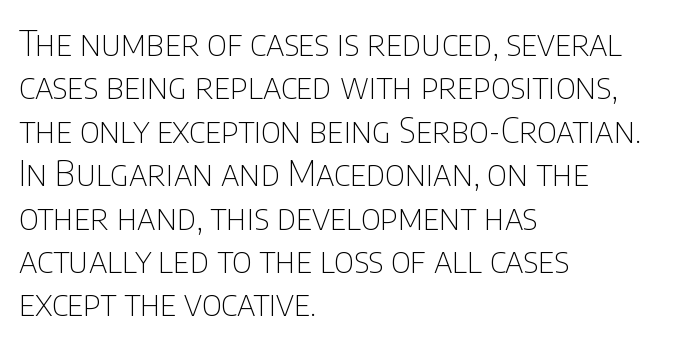
Q: Is the text bold? A: No.
Q: Is the text italic (slanted)? A: No, it is upright.
Q: Is the typeface a serif or a sans-serif typeface? A: Sans-serif.
Q: Is the text underlined? A: No.
Q: How is the paragraph aligned? A: Left-aligned.
Q: Is the spacing between letters normal or unusually wide? A: Normal.
Q: Width (condensed, normal, or wide)? A: Condensed.
Q: Stroke contrast? A: Low.
Q: x-height? A: Large.
Q: Monospaced? A: No.
